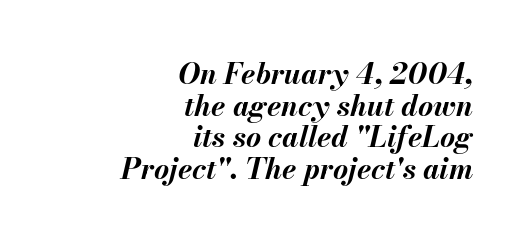
The image shows 29 px bold type, italic (leaning right); set right-aligned, tight line spacing (1.09x), normal letter spacing, not underlined; medium stroke contrast and a small x-height.
